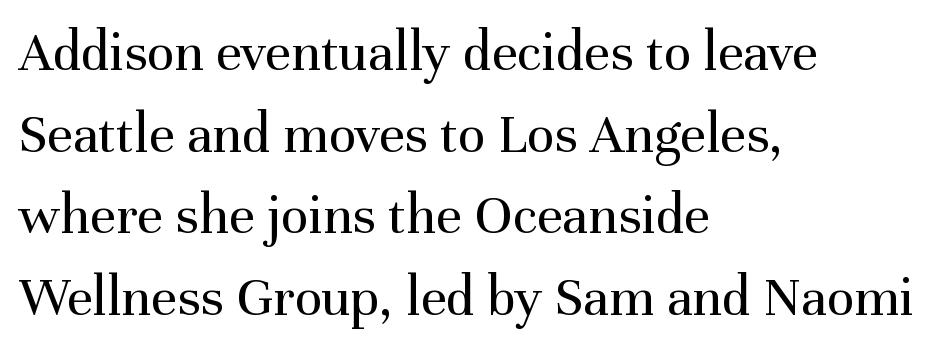
The image shows 57 px regular-weight serif type, upright; set left-aligned, normal line spacing (1.43x), normal letter spacing, not underlined; medium stroke contrast and a medium x-height.
